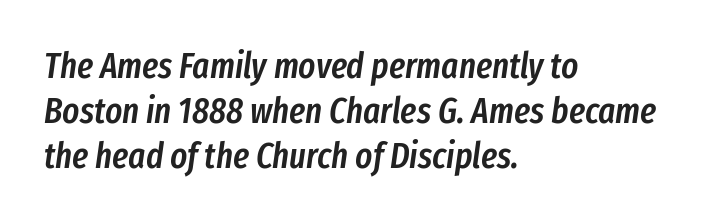
The ragged edge is on the right, which tells us the setting is flush left. Regular leading. Letters rest on an invisible, unmarked baseline. The strokes are fattened partway — semibold, not bold. Looks like regular typesetting: each glyph gets only the width it needs.
